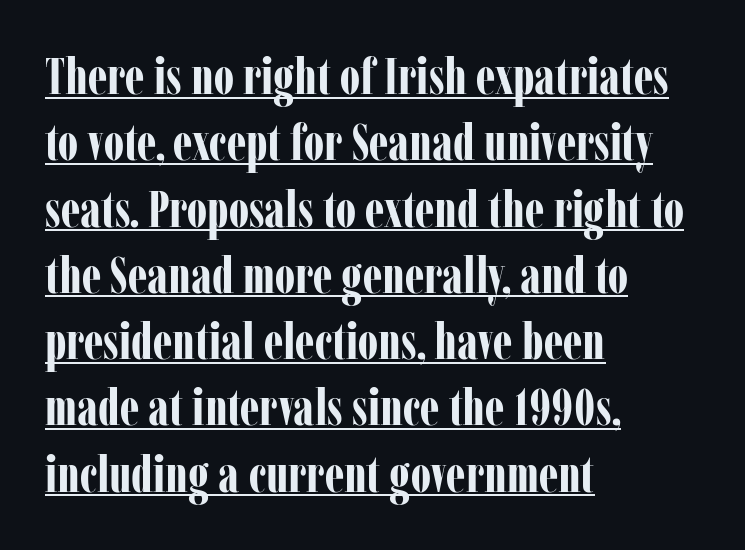
If you drew a ruler down the left edge, every line would touch it. Leading matches the norm, producing a regular column. Nothing unusual about the tracking: characters are spaced as the font intends. Here the designer chose a conventional face with non-uniform glyph widths. Notice how the stems are strictly vertical — no italics here. As a designer I'd log this as weight 700, bold.
